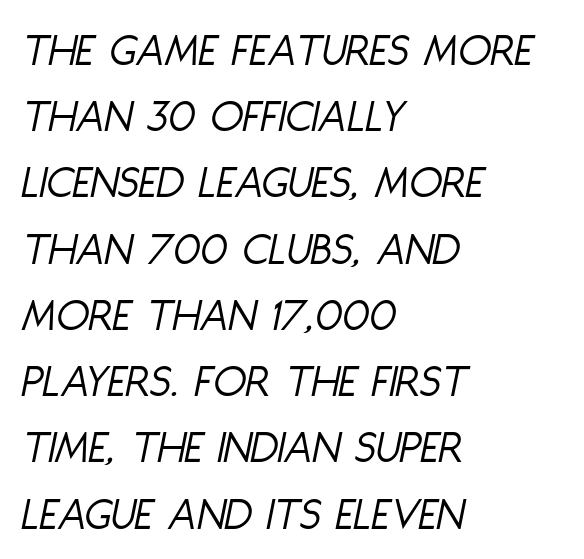
The image shows 48 px light, condensed type, italic (leaning right); set left-aligned, normal line spacing (1.38x), normal letter spacing, not underlined; low stroke contrast and a large x-height.
